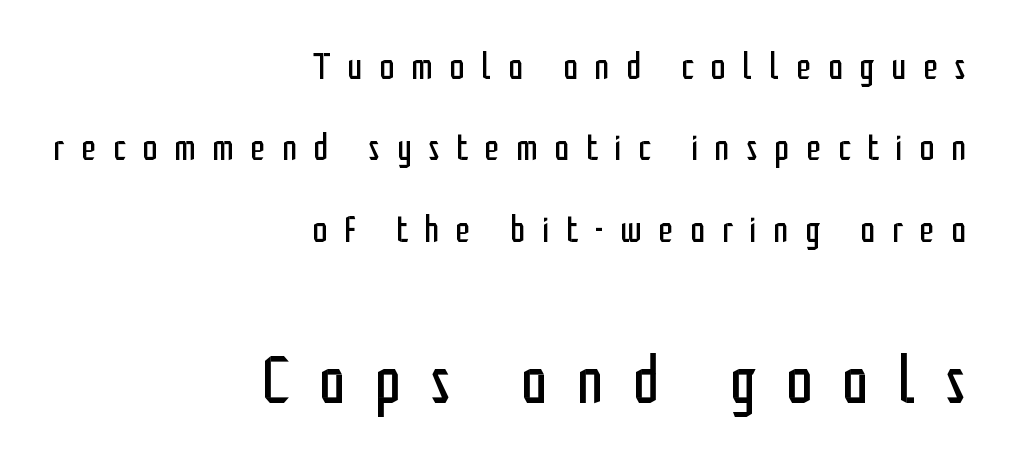
Q: Is the text bold? A: No.
Q: Is the text italic (slanted)? A: No, it is upright.
Q: Is the typeface a serif or a sans-serif typeface? A: Sans-serif.
Q: Is the text underlined? A: No.
Q: How is the paragraph aligned? A: Right-aligned.
Q: Is the spacing between letters normal or unusually wide? A: Unusually wide.
Q: Is the spacing between lines tight, normal or loose? A: Loose.
Q: Which block of text is set in a larger size, the first (top) or the second (bottom)? A: The second (bottom) one.
Q: Width (condensed, normal, or wide)? A: Condensed.
Q: Stroke contrast? A: Low.
Q: x-height? A: Medium.
Q: Monospaced? A: No.
